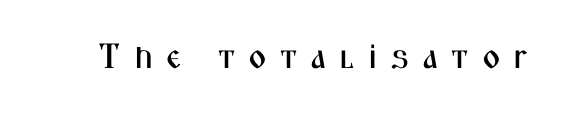
The image shows 35 px condensed sans-serif type, upright; set unusually wide letter spacing (+0.37 em), not underlined; medium stroke contrast and a medium x-height.
